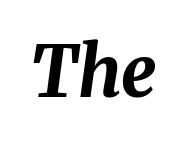
Type without underlining. Yep, that's italic — everything's leaning. The rendering uses a bold face; every stroke is thick and dark. A typesetter would call this proportional, since set widths differ per character. Spacing between characters is what you'd get straight out of the box.
